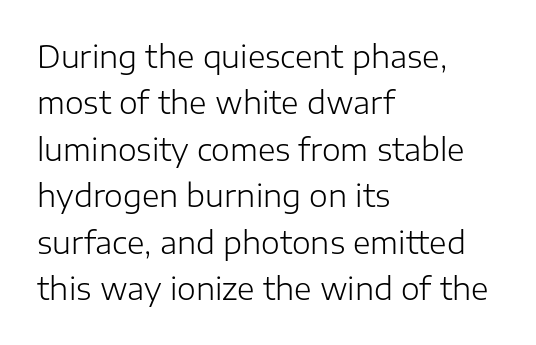
{"serif": "no", "italic": "no", "bold": "no", "weight": "light", "width": "normal", "stroke_contrast": "low", "x_height": "medium", "monospaced": "no", "underline": "no", "align": "left", "line_spacing": "normal", "line_spacing_ratio": 1.55, "letter_spacing": "normal", "letter_spacing_em": 0.0, "glyph_px": 30}
